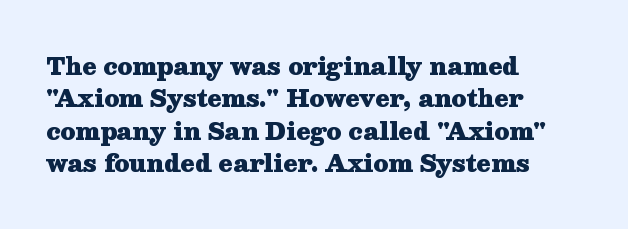
The image shows 23 px bold type, upright; set left-aligned, normal line spacing (1.41x), normal letter spacing, not underlined.
